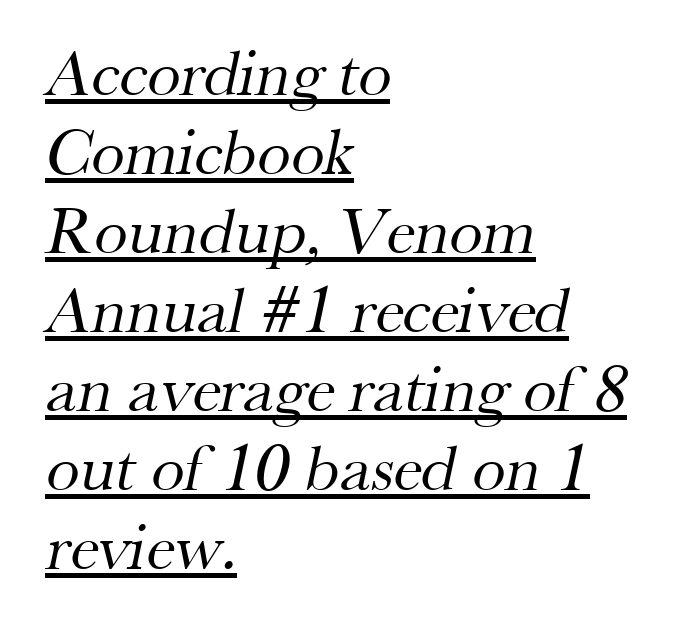
The image shows 67 px regular-weight serif type; set left-aligned, line spacing 1.18x, normal letter spacing, underlined; medium stroke contrast and a small x-height.
